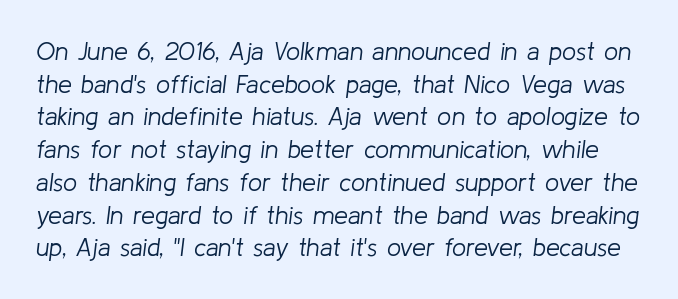
Q: Is the text bold? A: No.
Q: Is the text italic (slanted)? A: Yes, it leans right by about 8 degrees.
Q: Is the text underlined? A: No.
Q: Is the spacing between letters normal or unusually wide? A: Normal.
Q: Is the spacing between lines tight, normal or loose? A: Normal.
